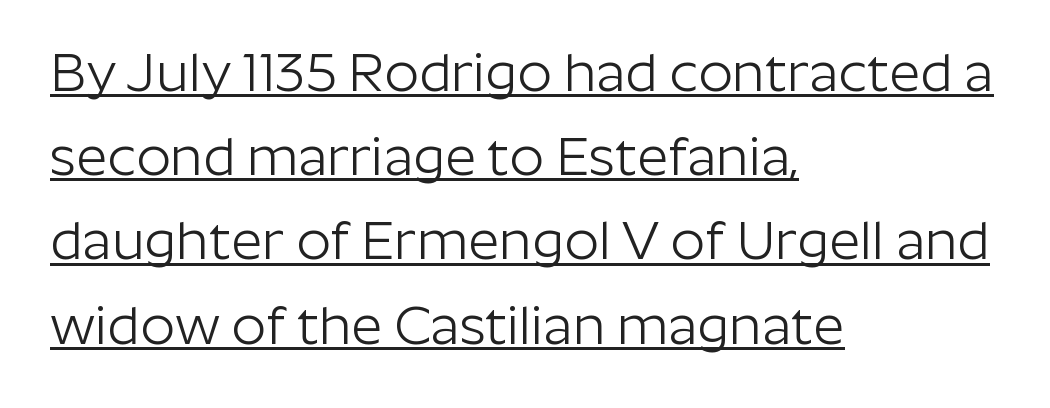
Q: Is the text bold? A: No.
Q: Is the text italic (slanted)? A: No, it is upright.
Q: Is the typeface a serif or a sans-serif typeface? A: Sans-serif.
Q: Is the text underlined? A: Yes.
Q: How is the paragraph aligned? A: Left-aligned.
Q: Is the spacing between letters normal or unusually wide? A: Normal.
Q: Is the spacing between lines tight, normal or loose? A: Normal.
Q: Width (condensed, normal, or wide)? A: Normal.
Q: Stroke contrast? A: Low.
Q: x-height? A: Medium.
Q: Monospaced? A: No.
